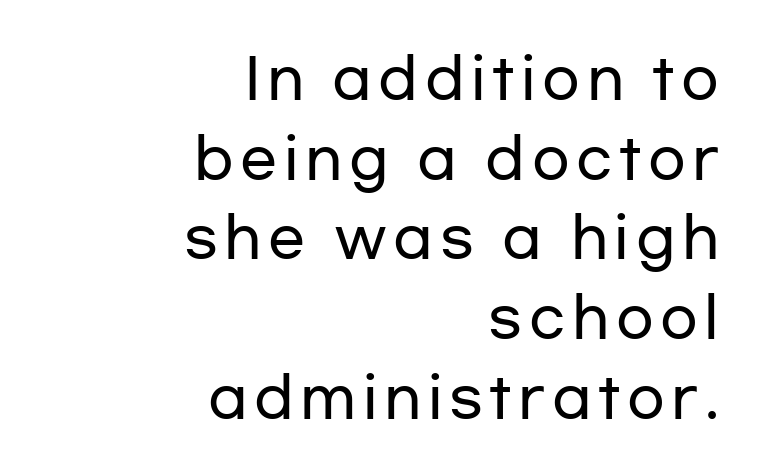
The image shows 55 px wide sans-serif type, upright; set right-aligned, normal line spacing (1.45x), not underlined; low stroke contrast and a medium x-height.
